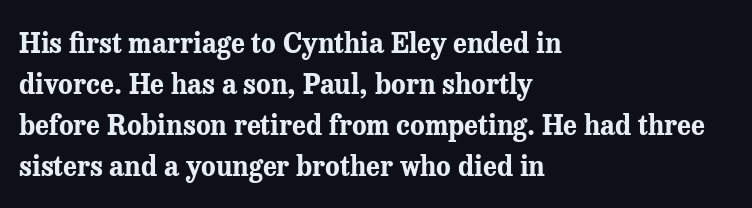
The image shows 27 px bold type, upright; set left-aligned, normal line spacing (1.52x), normal letter spacing, not underlined.
